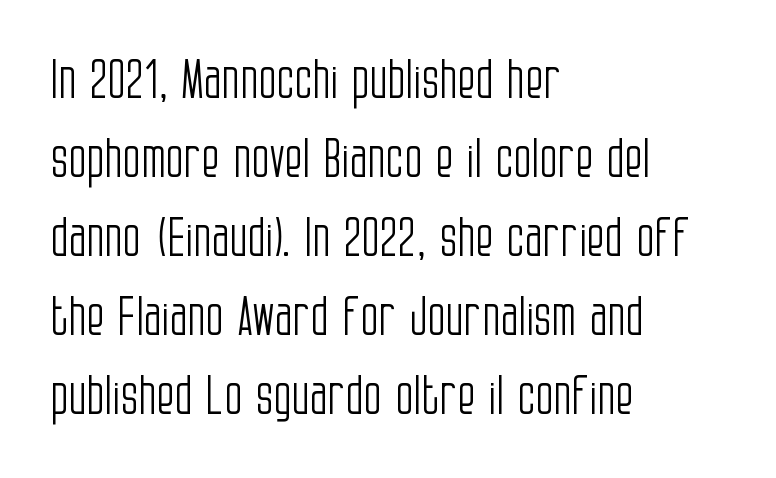
Q: Is the text bold? A: No.
Q: Is the text italic (slanted)? A: No, it is upright.
Q: Is the typeface a serif or a sans-serif typeface? A: Sans-serif.
Q: Is the text underlined? A: No.
Q: How is the paragraph aligned? A: Left-aligned.
Q: Is the spacing between letters normal or unusually wide? A: Normal.
Q: Is the spacing between lines tight, normal or loose? A: Normal.
Q: Width (condensed, normal, or wide)? A: Condensed.
Q: Stroke contrast? A: Low.
Q: x-height? A: Large.
Q: Monospaced? A: No.
